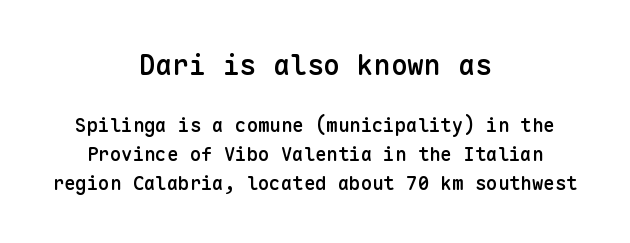
Q: Is the text bold? A: Semi-bold.
Q: Is the text italic (slanted)? A: No, it is upright.
Q: Is the typeface a serif or a sans-serif typeface? A: Sans-serif.
Q: Is the text underlined? A: No.
Q: How is the paragraph aligned? A: Centered.
Q: Is the spacing between letters normal or unusually wide? A: Normal.
Q: Is the spacing between lines tight, normal or loose? A: Normal.
Q: Which block of text is set in a larger size, the first (top) or the second (bottom)? A: The first (top) one.
Q: Width (condensed, normal, or wide)? A: Normal.
Q: Stroke contrast? A: Low.
Q: x-height? A: Medium.
Q: Monospaced? A: Yes.
